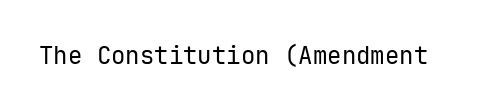
The image shows 24 px text type, upright; set normal letter spacing, not underlined.
